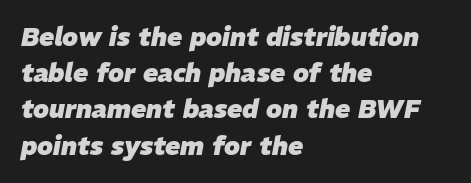
Nobody drew a line under any word here. Caption: standard tracking, unaltered. Short and long lines alike share a common starting point at left. It's the slanting kind of type.
